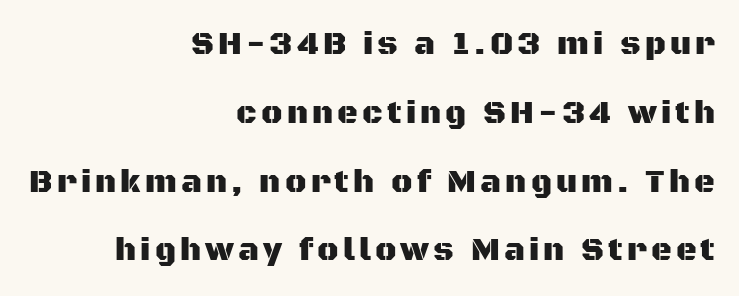
Notice how the passage keeps a crisp vertical edge on the right only. In terms of posture, this sample is upright. Just letters on the line, the space beneath them empty. Varying glyph widths throughout — classic text-font behaviour.
